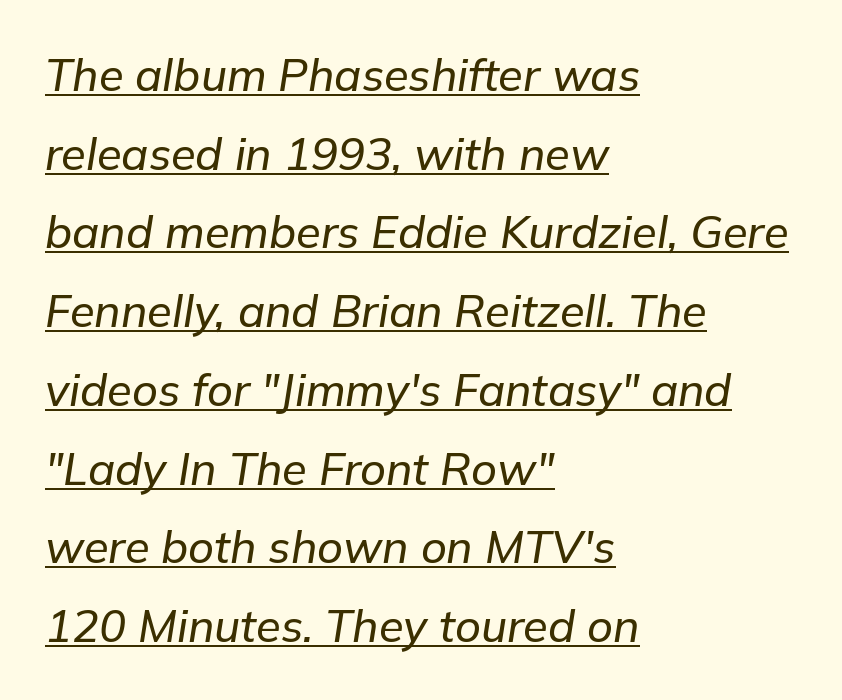
Q: Is the text italic (slanted)? A: Yes, it leans right by about 9 degrees.
Q: Is the text underlined? A: Yes.
Q: How is the paragraph aligned? A: Left-aligned.
Q: Is the spacing between letters normal or unusually wide? A: Normal.
Q: Width (condensed, normal, or wide)? A: Normal.
Q: Stroke contrast? A: Low.
Q: x-height? A: Medium.
Q: Monospaced? A: No.
